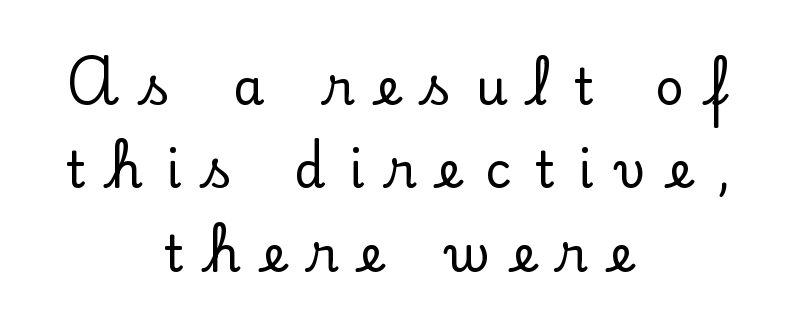
The image shows 50 px serif type, upright; set centered, normal line spacing (1.67x), unusually wide letter spacing (+0.47 em), not underlined; low stroke contrast and a small x-height.
